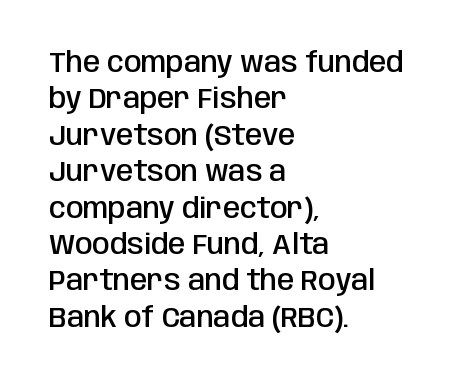
{"serif": "no", "italic": "no", "bold": "semi", "weight": "semibold", "width": "condensed", "stroke_contrast": "low", "x_height": "large", "monospaced": "no", "underline": "no", "align": "left", "line_spacing": "normal", "line_spacing_ratio": 1.3, "letter_spacing": "normal", "letter_spacing_em": 0.0, "glyph_px": 28}
